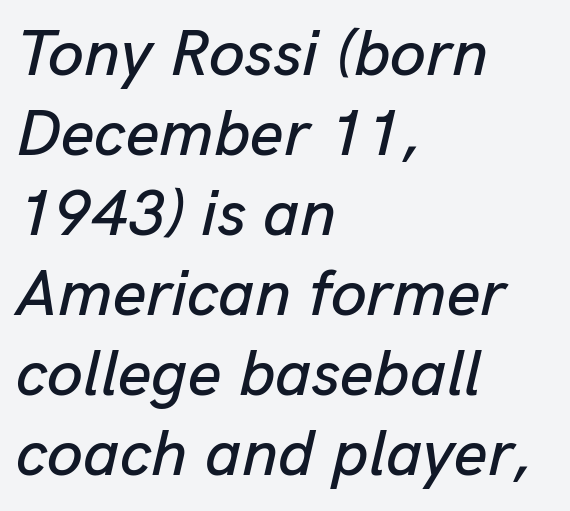
Q: Is the text italic (slanted)? A: Yes, it leans right by about 13 degrees.
Q: Is the text underlined? A: No.
Q: How is the paragraph aligned? A: Left-aligned.
Q: Is the spacing between letters normal or unusually wide? A: Normal.
Q: Width (condensed, normal, or wide)? A: Normal.
Q: Stroke contrast? A: Low.
Q: x-height? A: Medium.
Q: Monospaced? A: No.
